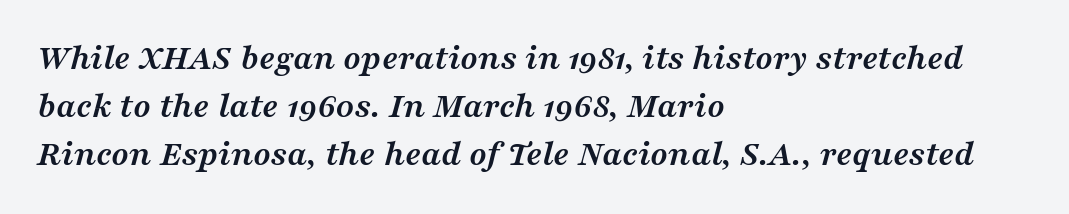
{"serif": "yes", "italic": "yes", "lean": "right", "slant_degrees": 16, "bold": "yes", "weight": "semibold", "width": "wide", "stroke_contrast": "medium", "x_height": "medium", "monospaced": "no", "underline": "no", "align": "left", "line_spacing": "normal", "line_spacing_ratio": 1.33, "letter_spacing": "normal", "letter_spacing_em": 0.0, "glyph_px": 36}
